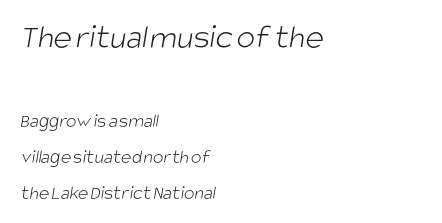
{"serif": "no", "bold": "no", "weight": "light", "width": "condensed", "stroke_contrast": "low", "x_height": "large", "monospaced": "no", "underline": "no", "align": "left", "line_spacing_ratio": 1.8, "letter_spacing": "normal", "letter_spacing_em": 0.0, "larger_block": "first", "size_ratio": 1.75, "glyph_px": 35}
